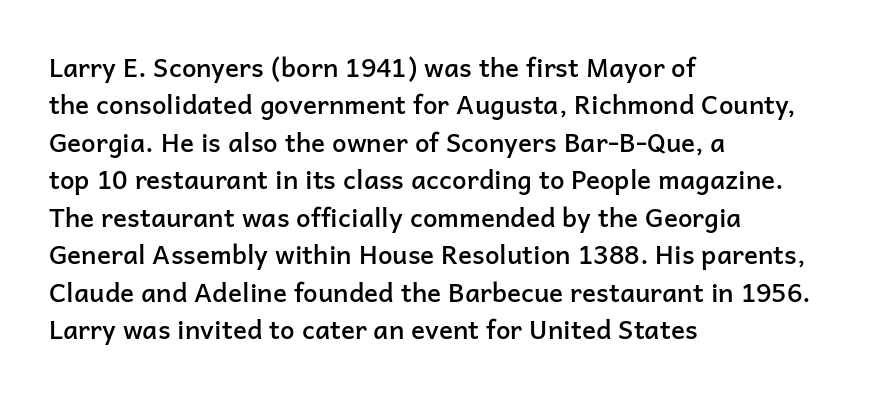
The image shows 26 px text type, upright; set left-aligned, normal line spacing (1.44x), normal letter spacing, not underlined.
